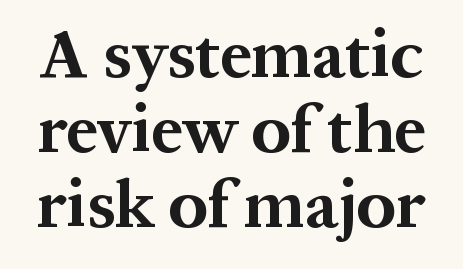
Stroke thickness is high; the sample reads as a true bold. Beneath every word, the page is bare. The letters advance in unequal steps, a hallmark of proportional type. Check where the strokes stop: tiny serifs finish them off. Between one letter and the next there's only the usual sliver of space. Summary of vertical rhythm: compact, with narrow interline spacing.
